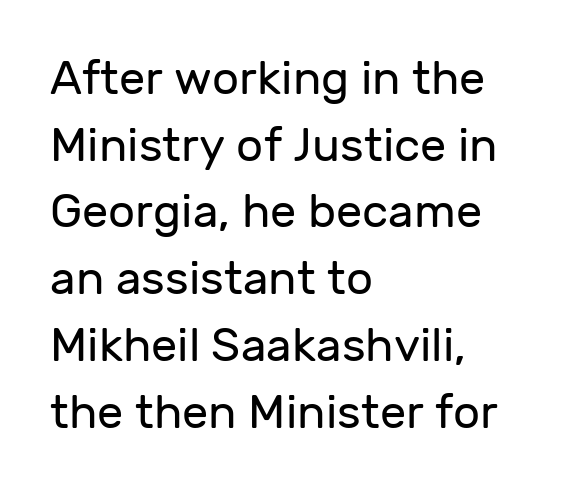
{"serif": "no", "italic": "no", "bold": "no", "weight": "regular", "width": "normal", "stroke_contrast": "low", "x_height": "medium", "monospaced": "no", "underline": "no", "align": "left", "line_spacing": "normal", "line_spacing_ratio": 1.42, "letter_spacing": "normal", "letter_spacing_em": 0.0, "glyph_px": 47}
